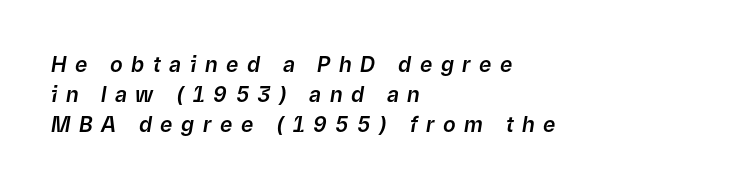
Q: Is the text italic (slanted)? A: Yes, it leans right by about 9 degrees.
Q: Is the text underlined? A: No.
Q: How is the paragraph aligned? A: Left-aligned.
Q: Is the spacing between letters normal or unusually wide? A: Unusually wide.
Q: Is the spacing between lines tight, normal or loose? A: Normal.
